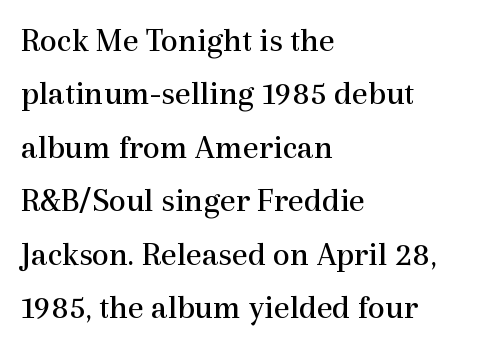
The image shows 34 px regular-weight serif type, upright; set left-aligned, normal line spacing (1.57x), normal letter spacing, not underlined; a medium x-height.
